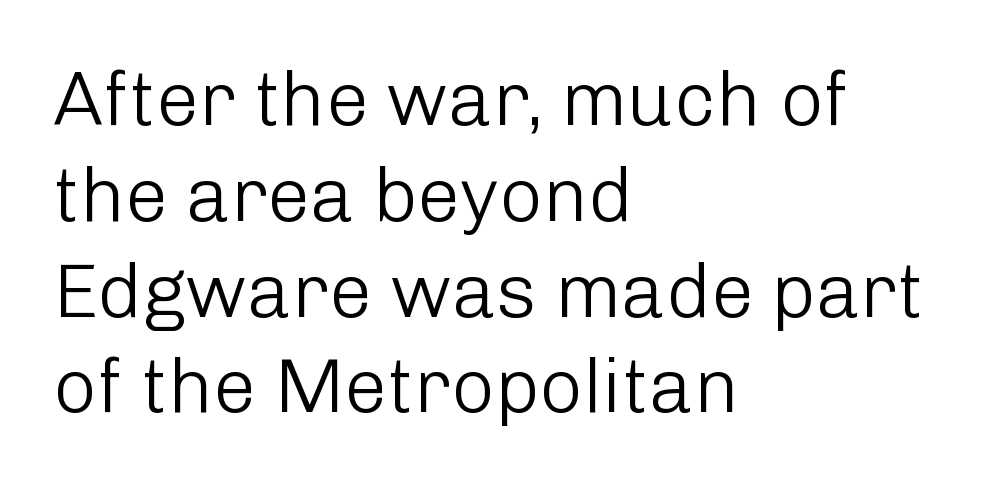
Q: Is the text bold? A: No.
Q: Is the text italic (slanted)? A: No, it is upright.
Q: Is the typeface a serif or a sans-serif typeface? A: Sans-serif.
Q: Is the text underlined? A: No.
Q: How is the paragraph aligned? A: Left-aligned.
Q: Is the spacing between letters normal or unusually wide? A: Normal.
Q: Is the spacing between lines tight, normal or loose? A: Normal.
Q: Width (condensed, normal, or wide)? A: Normal.
Q: Stroke contrast? A: Low.
Q: x-height? A: Medium.
Q: Monospaced? A: No.
